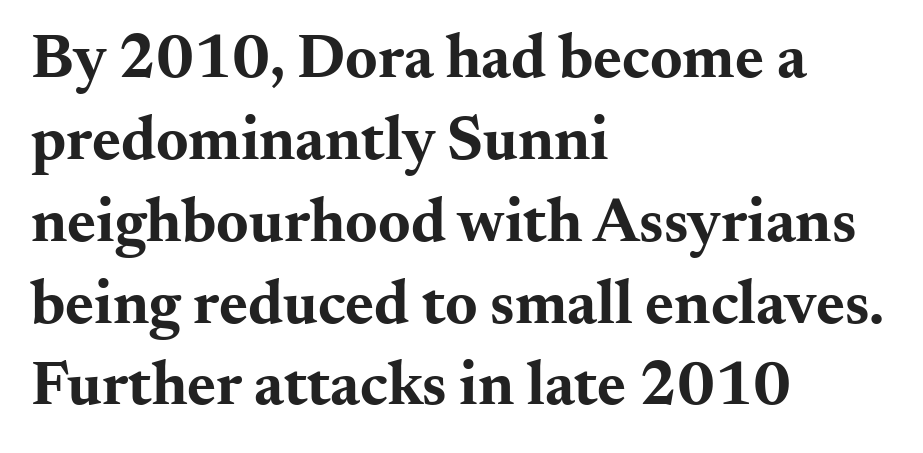
The image shows 62 px bold, wide serif type, upright; set left-aligned, normal line spacing (1.32x), normal letter spacing, not underlined; medium stroke contrast and a small x-height.
